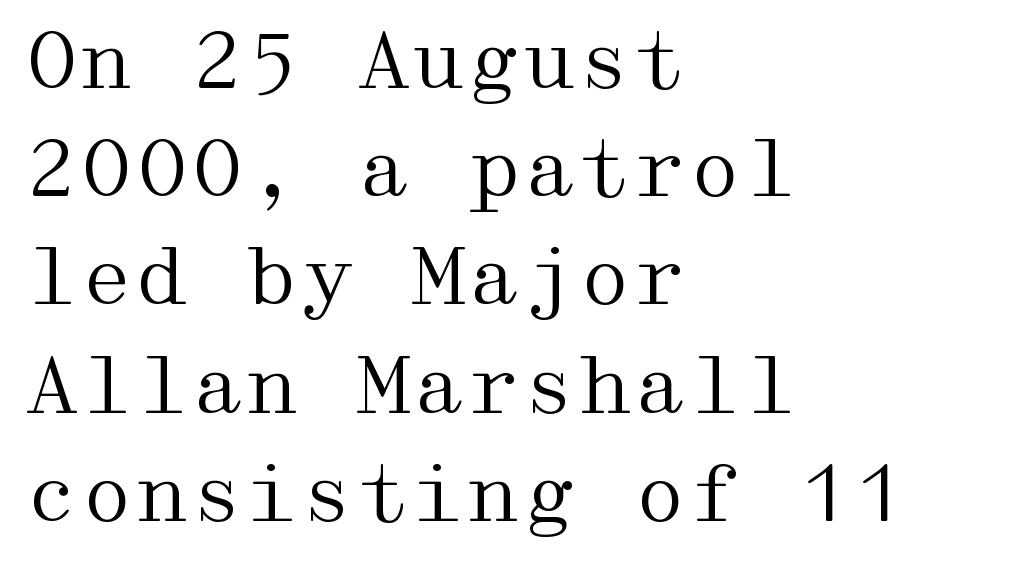
{"serif": "yes", "italic": "no", "bold": "no", "weight": "regular", "width": "wide", "stroke_contrast": "medium", "x_height": "medium", "underline": "no", "align": "left", "line_spacing": "normal", "line_spacing_ratio": 1.37, "letter_spacing": "normal", "letter_spacing_em": 0.0, "glyph_px": 79}
